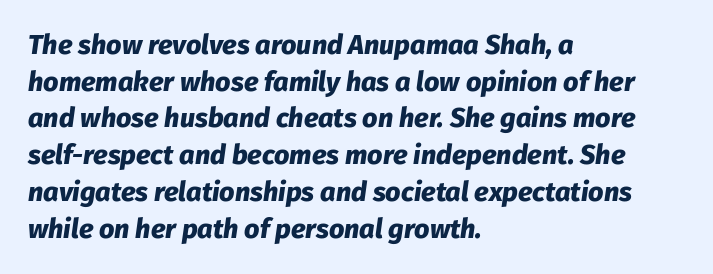
An italicized treatment has been applied to the whole sample. Vertical spacing — default. Reading down the block, your eye returns to a fixed left position each line. The gaps between neighbouring characters are ordinary and unremarkable.
